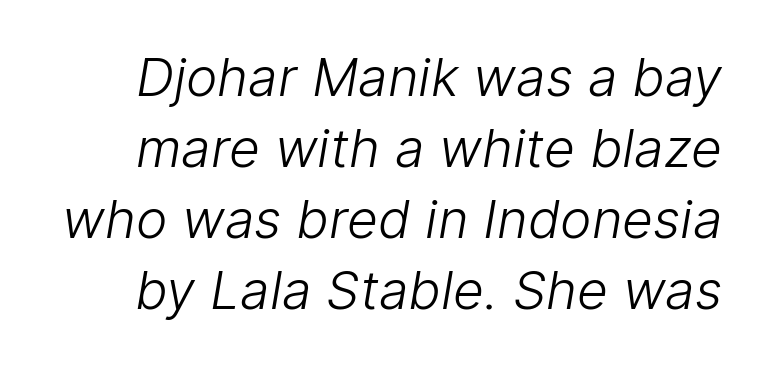
Q: Is the text bold? A: No.
Q: Is the typeface a serif or a sans-serif typeface? A: Sans-serif.
Q: Is the text underlined? A: No.
Q: Is the spacing between letters normal or unusually wide? A: Normal.
Q: Is the spacing between lines tight, normal or loose? A: Normal.
Q: Width (condensed, normal, or wide)? A: Normal.
Q: Stroke contrast? A: Low.
Q: x-height? A: Medium.
Q: Monospaced? A: No.
